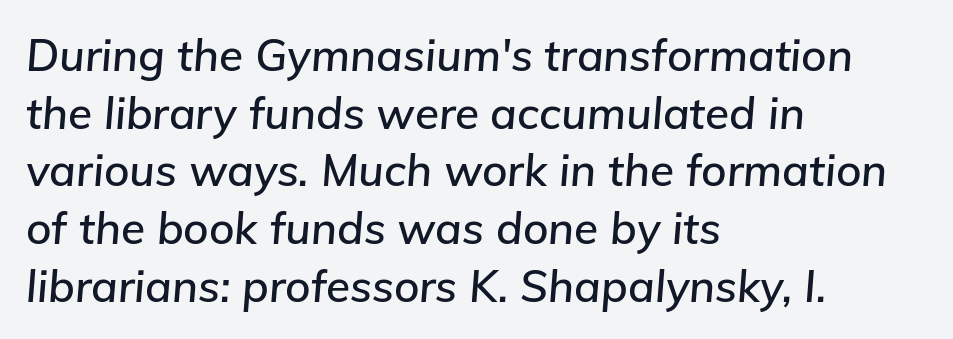
The image shows 44 px text type, italic (leaning right); set left-aligned, normal line spacing (1.31x), normal letter spacing, not underlined; low stroke contrast and a medium x-height.
